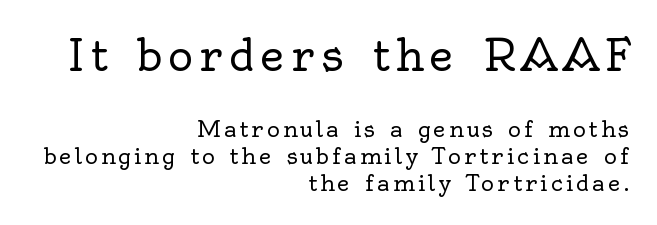
The image shows 43 px regular-weight serif type, upright; set right-aligned, line spacing 1.22x, not underlined; the first (top) block is 1.95x larger; a small x-height.
